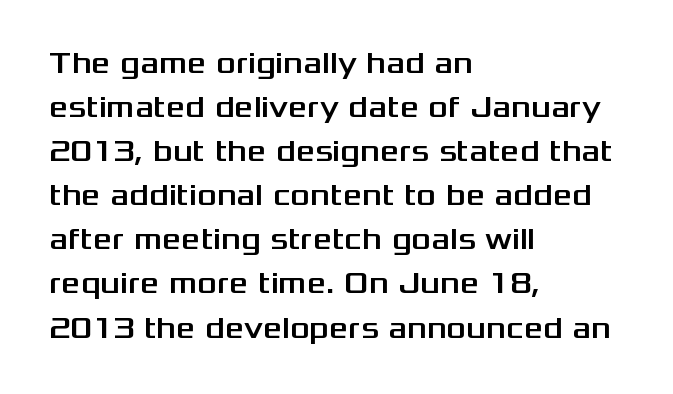
{"serif": "no", "italic": "no", "width": "wide", "stroke_contrast": "medium", "x_height": "medium", "monospaced": "no", "underline": "no", "align": "left", "line_spacing": "normal", "line_spacing_ratio": 1.47, "letter_spacing": "normal", "letter_spacing_em": 0.0, "glyph_px": 30}
